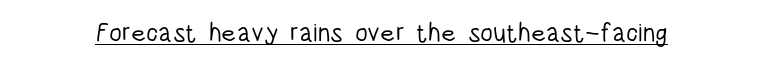
The image shows 26 px text type, upright; set normal letter spacing, underlined.
